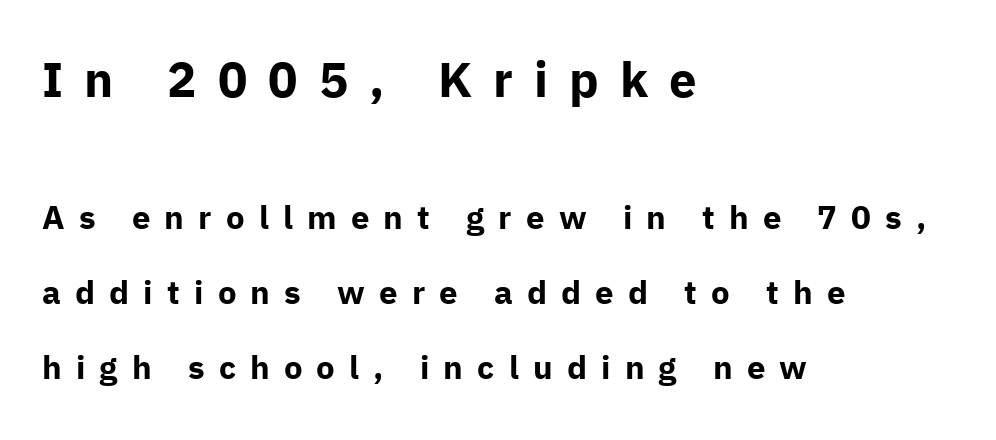
Reading down the block, your eye returns to a fixed left position each line. The foot of each line stays bare and open. You could not count columns in this text — the font is proportionally spaced. The letters stand straight up with perfectly vertical stems. Honestly, the rows look like they've been pulled way apart.
